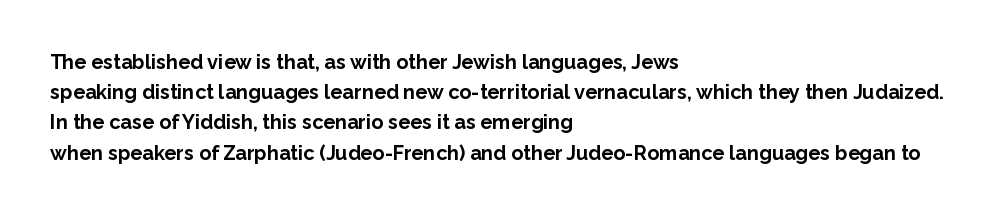
The image shows 20 px bold type, upright; set left-aligned, normal line spacing (1.51x), normal letter spacing, not underlined.
